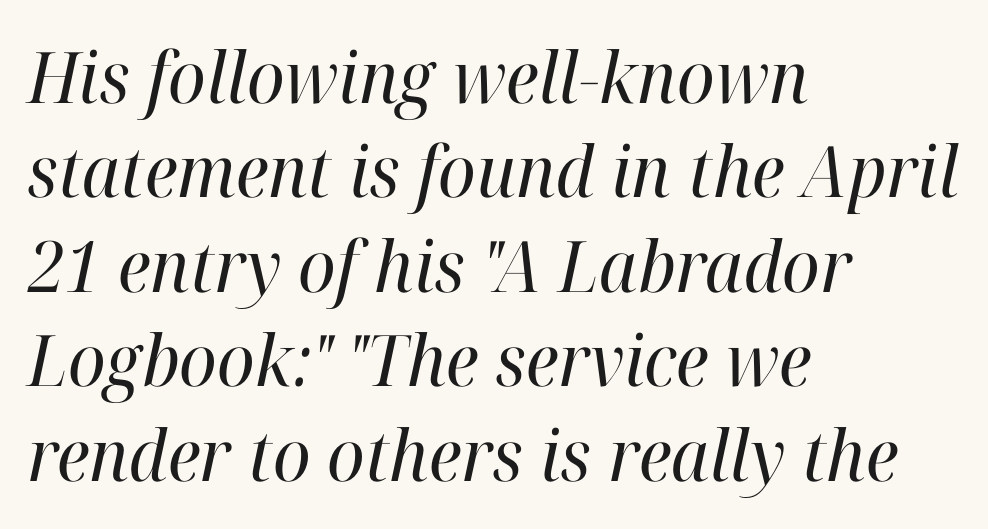
Line spacing here is normal. Weight class: somewhere from thin through regular. The rendering anchors every line to the left-hand side. The whole block is typeset with a tilt.
